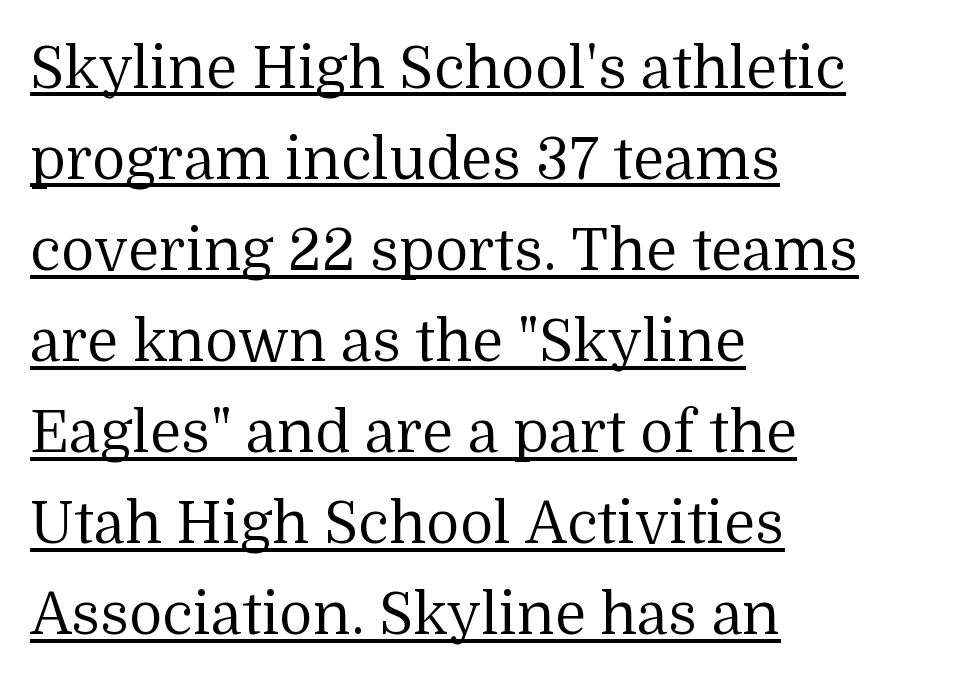
The weight would be labelled regular, book, light, or lighter still. If you drew a line through each stem, it would be perfectly vertical. A classic flush-left, rag-right setting is used for this passage. The lines sit at an ordinary, default distance from one another. A typographer would call this underscored text.
